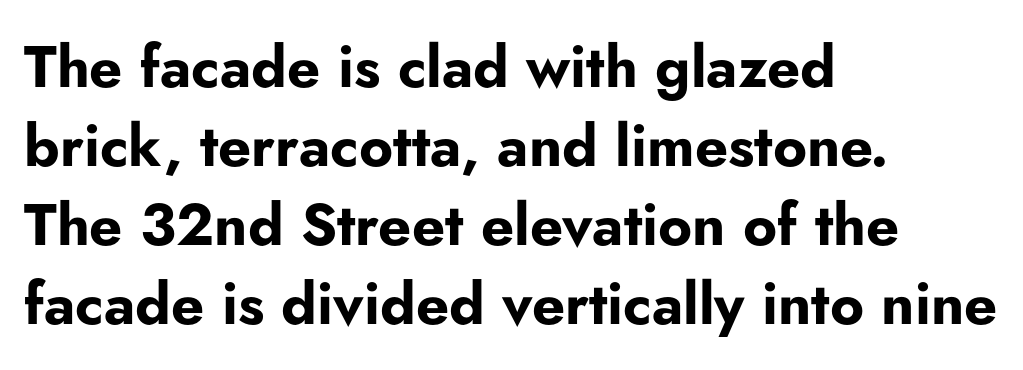
{"serif": "no", "italic": "no", "bold": "yes", "weight": "bold", "width": "normal", "stroke_contrast": "low", "x_height": "small", "monospaced": "no", "underline": "no", "align": "left", "line_spacing": "normal", "line_spacing_ratio": 1.36, "letter_spacing": "normal", "letter_spacing_em": 0.0, "glyph_px": 58}
